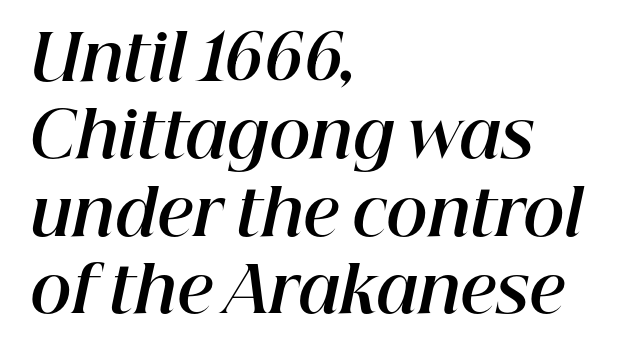
The type is set solid horizontally, with unmodified tracking. Every letter is thick-stroked: bold, no question. Just letters on the line, the space beneath them empty. The axis of the letterforms is tilted away from vertical. Character widths vary here, with narrow letters taking less room than wide ones. Visually the block forms a straight wall on the left and a jagged coastline on the right.
